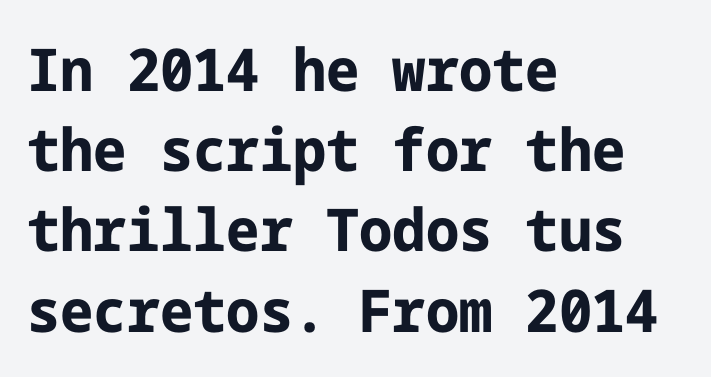
{"serif": "no", "italic": "no", "bold": "yes", "weight": "bold", "width": "normal", "stroke_contrast": "low", "x_height": "medium", "underline": "no", "align": "left", "line_spacing": "normal", "line_spacing_ratio": 1.36, "letter_spacing": "normal", "letter_spacing_em": 0.0, "glyph_px": 59}
